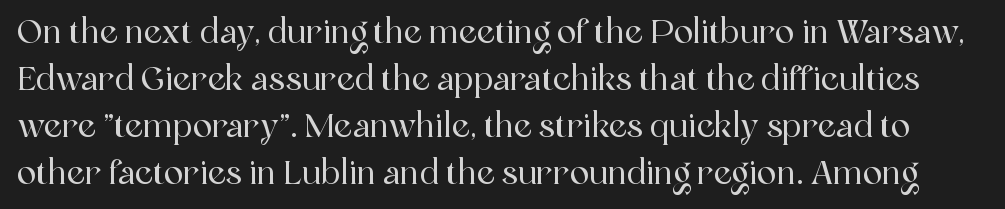
Q: Is the text italic (slanted)? A: No, it is upright.
Q: Is the typeface a serif or a sans-serif typeface? A: Serif.
Q: Is the text underlined? A: No.
Q: Is the spacing between letters normal or unusually wide? A: Normal.
Q: Is the spacing between lines tight, normal or loose? A: Normal.
Q: Width (condensed, normal, or wide)? A: Normal.
Q: x-height? A: Medium.
Q: Monospaced? A: No.
